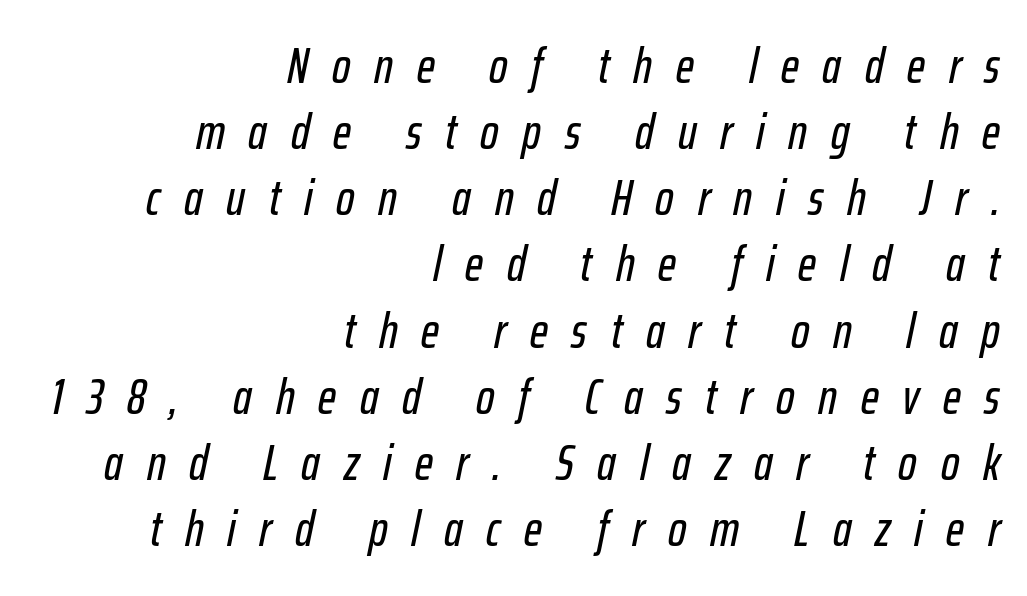
The image shows 49 px condensed type, italic (leaning right); set right-aligned, normal line spacing (1.35x), unusually wide letter spacing (+0.48 em), not underlined; low stroke contrast and a medium x-height.
